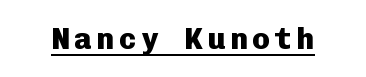
Q: Is the text bold? A: Yes.
Q: Is the text italic (slanted)? A: No, it is upright.
Q: Is the typeface a serif or a sans-serif typeface? A: Sans-serif.
Q: Is the text underlined? A: Yes.
Q: Width (condensed, normal, or wide)? A: Normal.
Q: Stroke contrast? A: Low.
Q: x-height? A: Medium.
Q: Monospaced? A: Yes.
